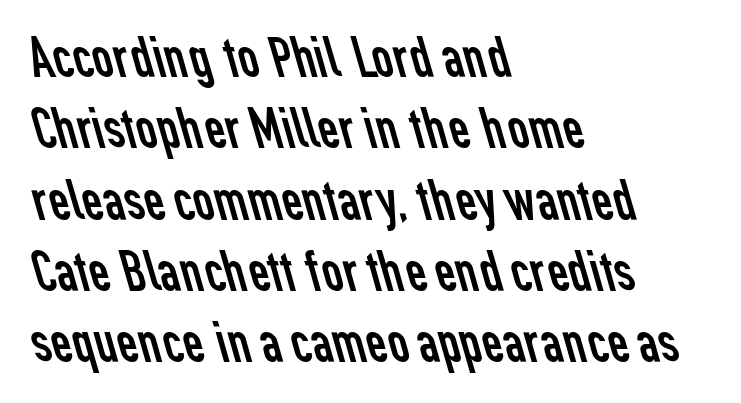
{"serif": "no", "bold": "no", "weight": "regular", "width": "normal", "stroke_contrast": "low", "x_height": "medium", "monospaced": "no", "underline": "no", "align": "left", "line_spacing_ratio": 1.23, "letter_spacing": "normal", "letter_spacing_em": 0.0, "glyph_px": 58}
